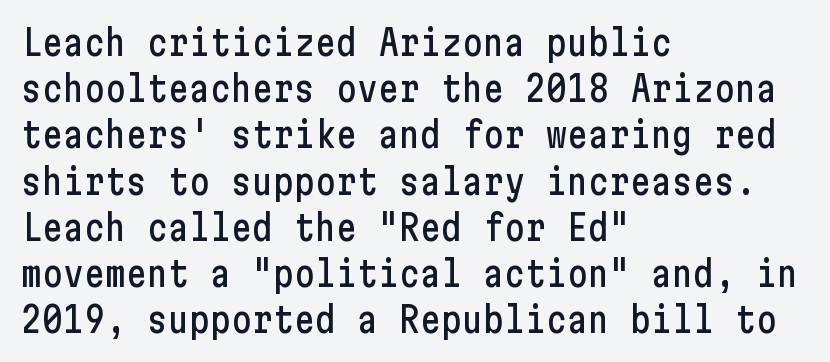
The image shows 35 px condensed sans-serif type, upright; set left-aligned, normal line spacing (1.32x), normal letter spacing, not underlined; low stroke contrast and a medium x-height.
